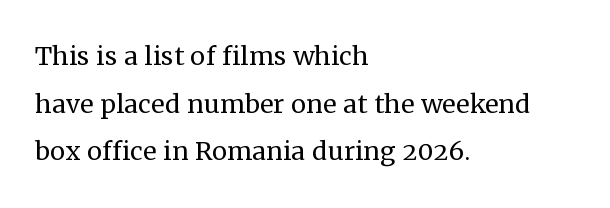
Think standard paragraph weight, or any step lighter than that. The leading is moderate, giving the passage an even texture. Does extra space separate the letters? No, they use regular spacing. Does the lettering tilt? It doesn't — this is upright. The rag falls on the right side of this text block. Think of a printed novel: that variable character pitch is what you see here.
